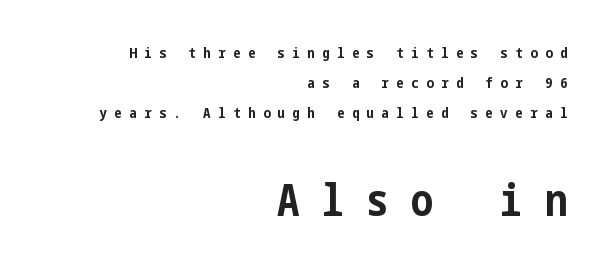
Q: Is the text bold? A: Yes.
Q: Is the text italic (slanted)? A: No, it is upright.
Q: Is the typeface a serif or a sans-serif typeface? A: Sans-serif.
Q: Is the text underlined? A: No.
Q: How is the paragraph aligned? A: Right-aligned.
Q: Is the spacing between letters normal or unusually wide? A: Unusually wide.
Q: Is the spacing between lines tight, normal or loose? A: Loose.
Q: Which block of text is set in a larger size, the first (top) or the second (bottom)? A: The second (bottom) one.
Q: Width (condensed, normal, or wide)? A: Condensed.
Q: Stroke contrast? A: Low.
Q: x-height? A: Medium.
